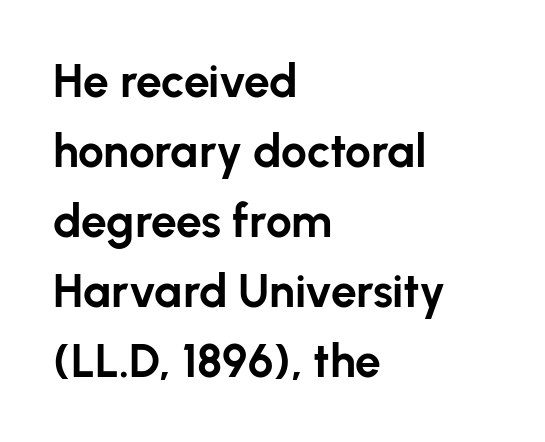
{"serif": "no", "italic": "no", "bold": "yes", "weight": "bold", "width": "normal", "stroke_contrast": "low", "x_height": "medium", "monospaced": "no", "underline": "no", "align": "left", "line_spacing": "normal", "line_spacing_ratio": 1.52, "letter_spacing": "normal", "letter_spacing_em": 0.0, "glyph_px": 46}
